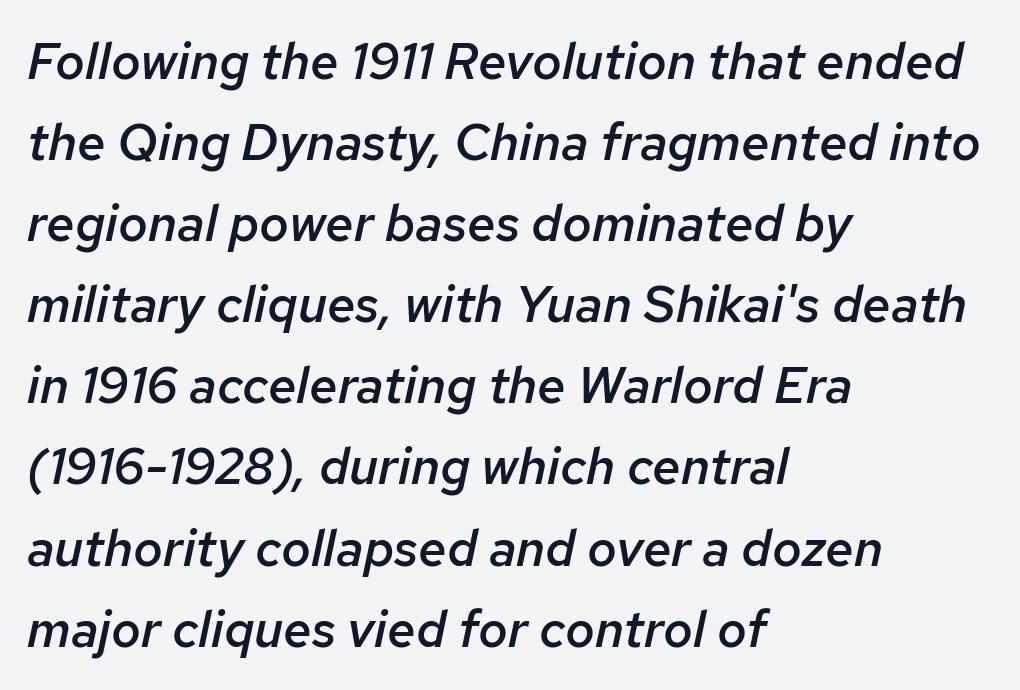
The image shows 51 px semibold type, italic (leaning right); set left-aligned, normal line spacing (1.59x), normal letter spacing, not underlined; low stroke contrast and a medium x-height.
